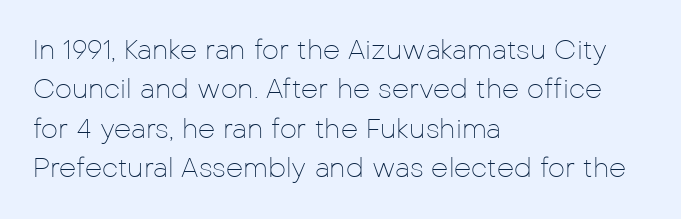
Q: Is the text bold? A: No.
Q: Is the text italic (slanted)? A: No, it is upright.
Q: Is the text underlined? A: No.
Q: How is the paragraph aligned? A: Left-aligned.
Q: Is the spacing between letters normal or unusually wide? A: Normal.
Q: Is the spacing between lines tight, normal or loose? A: Normal.
